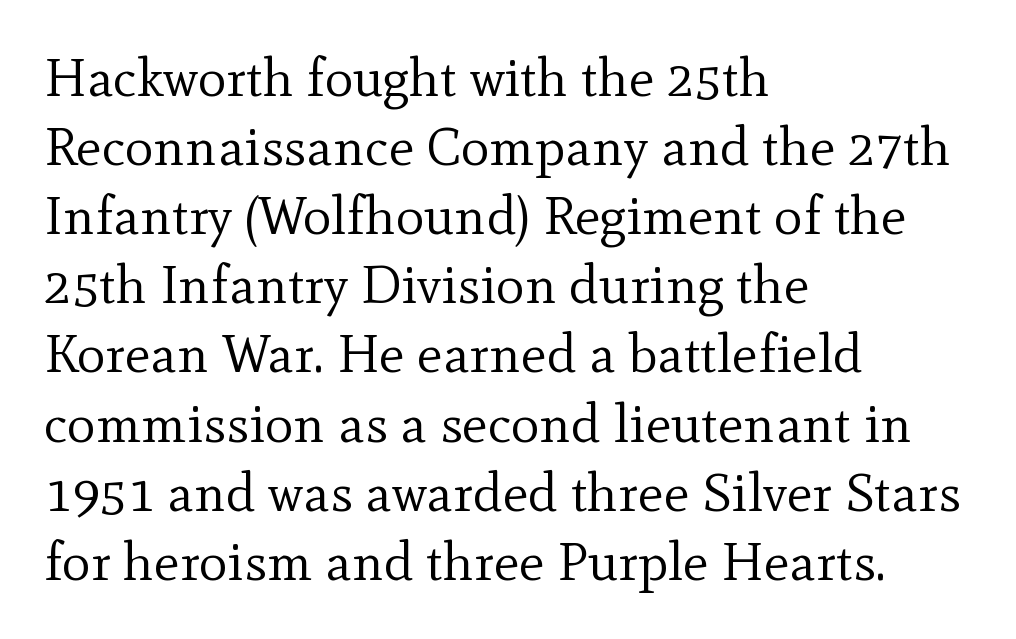
{"serif": "yes", "italic": "no", "bold": "no", "weight": "regular", "width": "normal", "x_height": "small", "monospaced": "no", "underline": "no", "align": "left", "line_spacing": "normal", "line_spacing_ratio": 1.28, "letter_spacing": "normal", "letter_spacing_em": 0.0, "glyph_px": 54}
